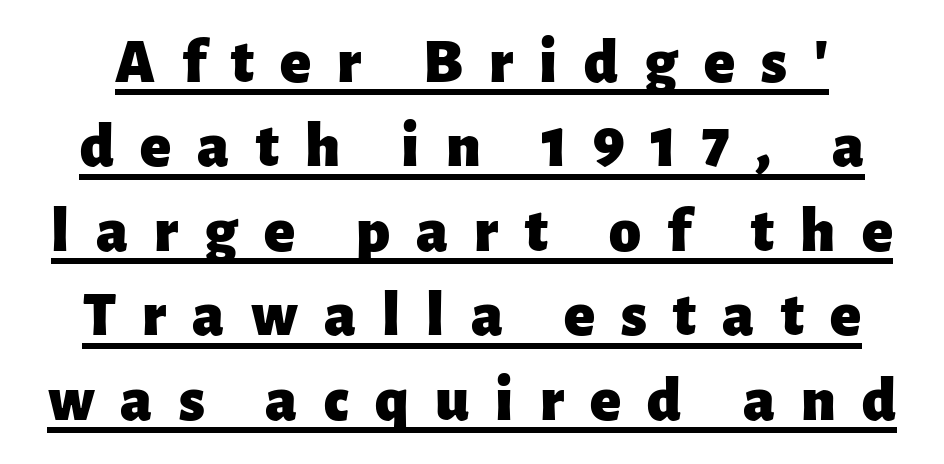
{"serif": "no", "italic": "no", "bold": "yes", "weight": "heavy", "width": "normal", "stroke_contrast": "low", "x_height": "medium", "monospaced": "no", "underline": "yes", "line_spacing": "normal", "line_spacing_ratio": 1.32, "letter_spacing": "wide", "letter_spacing_em": 0.41, "glyph_px": 64}
